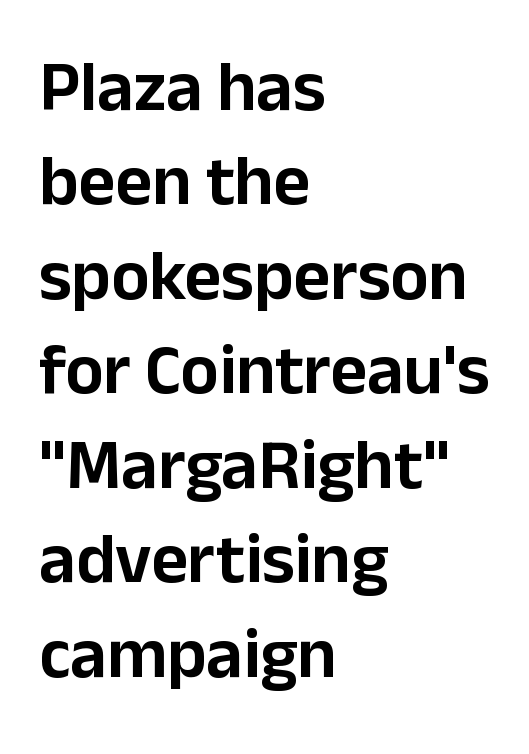
This sample has the flowing, uneven cadence of proportional lettering. Caption: standard tracking, unaltered. Left-aligned paragraph, ragged on the right. In terms of posture, this sample is upright. Reading down the column, the eye jumps a familiar distance to each next line. The glyphs are unaccompanied by any horizontal stroke below them.
